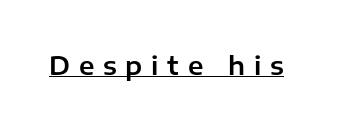
Upright lettering throughout. Observe the wide spacing: letters keep a clear distance from each other. What decoration does the sample have? An underline.
